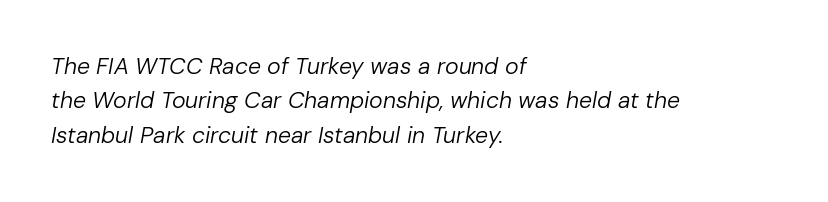
Q: Is the text bold? A: No.
Q: Is the text italic (slanted)? A: Yes, it leans right by about 10 degrees.
Q: Is the text underlined? A: No.
Q: How is the paragraph aligned? A: Left-aligned.
Q: Is the spacing between letters normal or unusually wide? A: Normal.
Q: Is the spacing between lines tight, normal or loose? A: Normal.
